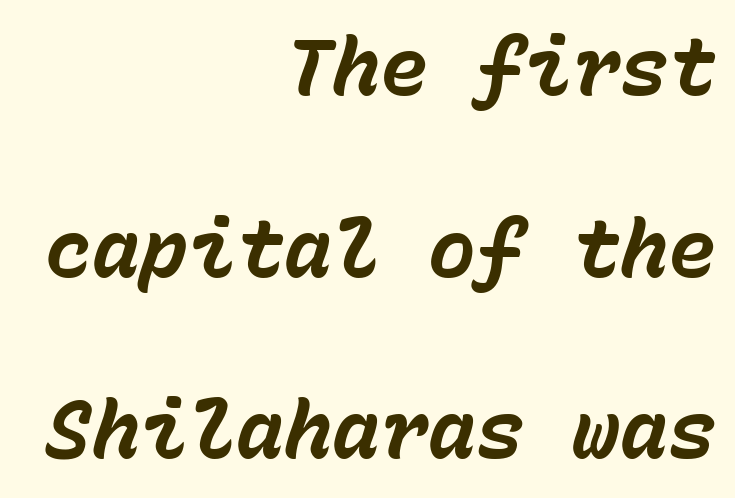
The leading is generous, giving the passage an open texture. The line texture is even and compact thanks to regular tracking. Strong, thick strokes mark this as bold type. Does the copy run flush right? Yes — the right margin is perfectly even.
